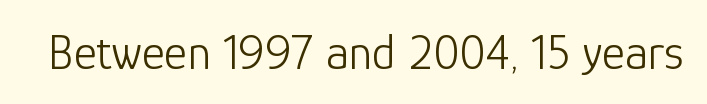
{"serif": "no", "italic": "no", "bold": "no", "weight": "light", "width": "normal", "stroke_contrast": "low", "x_height": "medium", "monospaced": "no", "underline": "no", "letter_spacing": "normal", "letter_spacing_em": 0.0, "glyph_px": 49}
